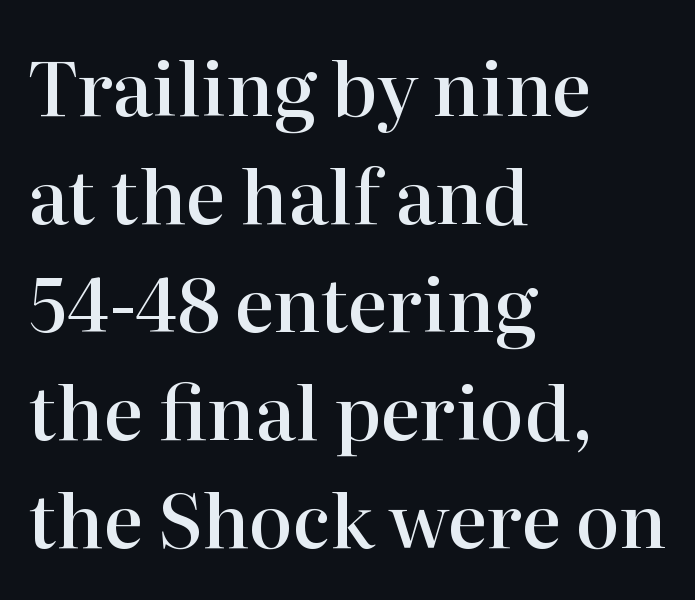
{"serif": "yes", "italic": "no", "bold": "semi", "weight": "semibold", "width": "normal", "stroke_contrast": "high", "x_height": "medium", "monospaced": "no", "underline": "no", "align": "left", "line_spacing": "normal", "line_spacing_ratio": 1.46, "letter_spacing": "normal", "letter_spacing_em": 0.0, "glyph_px": 74}
